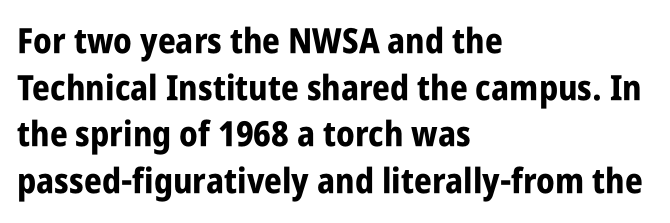
The image shows 35 px bold, condensed sans-serif type, upright; set left-aligned, normal line spacing (1.33x), normal letter spacing, not underlined; low stroke contrast and a large x-height.
